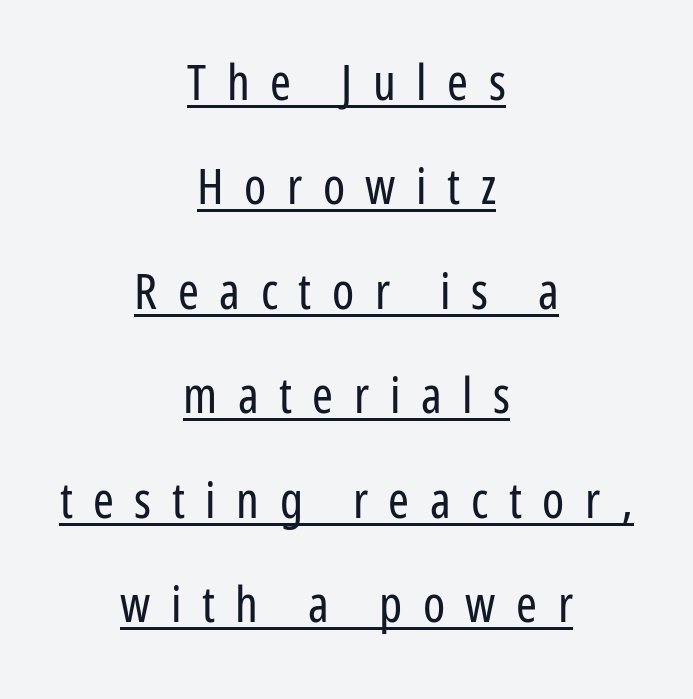
The image shows 50 px regular-weight, condensed sans-serif type, upright; set centered, loose line spacing (2.09x), unusually wide letter spacing (+0.41 em), underlined; low stroke contrast and a medium x-height.
